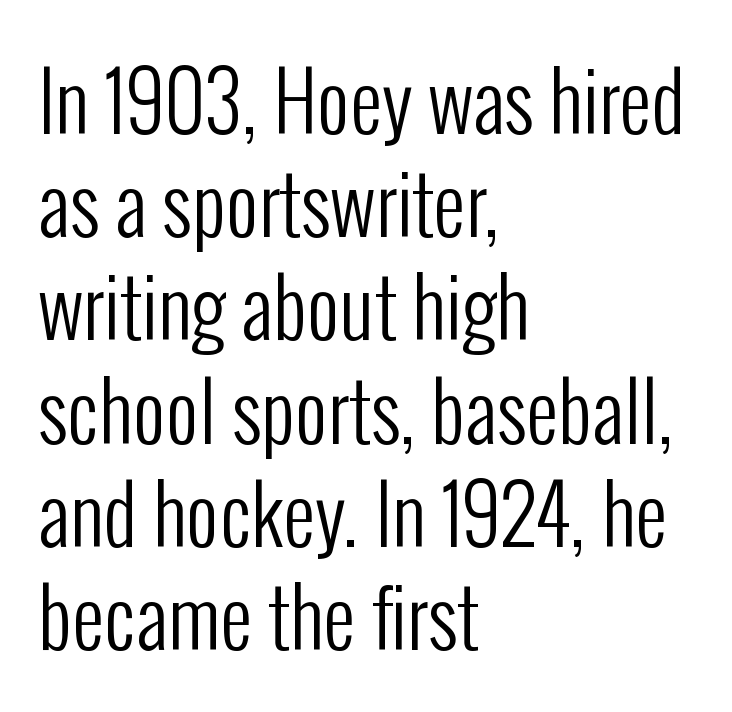
The image shows 80 px regular-weight, condensed sans-serif type, upright; set left-aligned, normal line spacing (1.29x), normal letter spacing, not underlined; low stroke contrast and a medium x-height.
